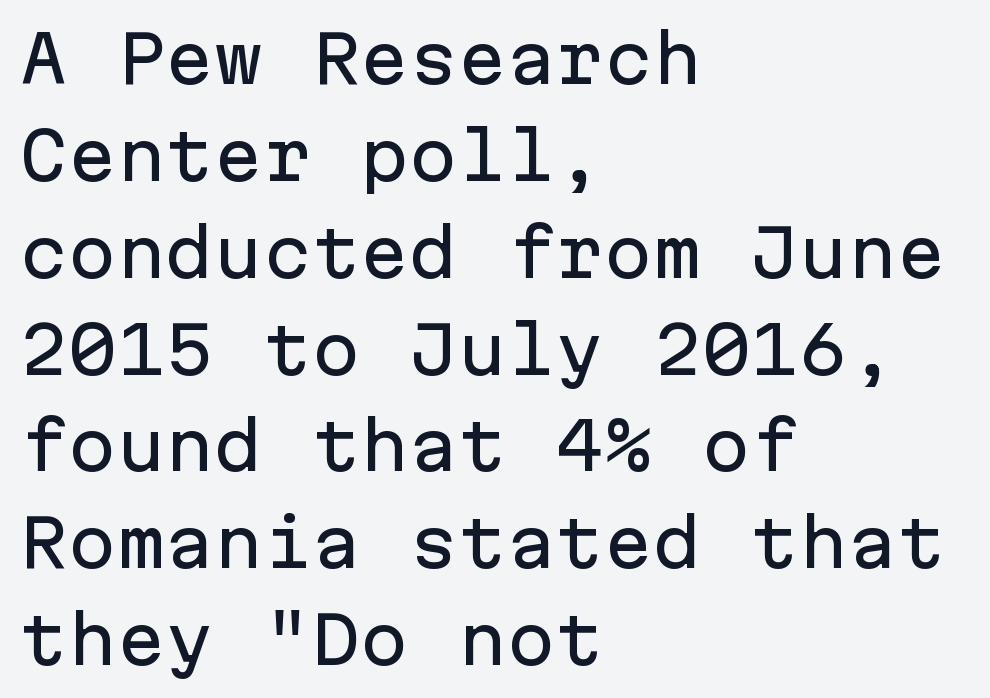
Students, observe: this is what conventionally led text looks like. The setting favours the left margin, as ordinary paragraphs usually do. The characters display no serif detailing; their extremities are plain. The lettering holds an erect, upright posture throughout. Fixed-width glyphs throughout — classic coding-font behaviour. The tracking reads as untouched default to a designer's eye.
